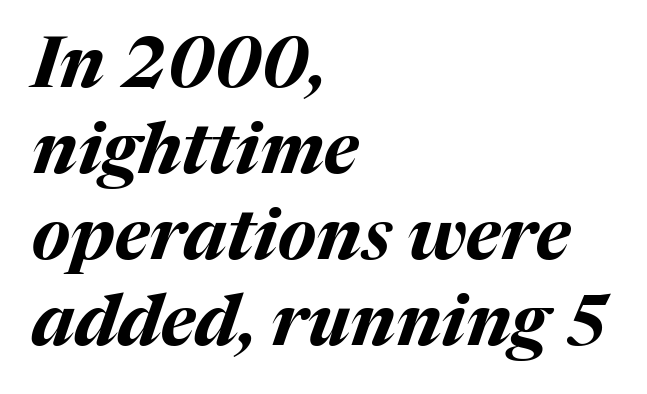
Tall strokes in this sample are angled rather than plumb. You'd pick this weight for a headline — it's a proper bold. Anything drawn beneath the words? Only blank space. The face used here is proportionally spaced, like ordinary book or web type. The paragraph has a hard left edge and a soft right edge. Nothing unusual about the tracking: characters are spaced as the font intends.
